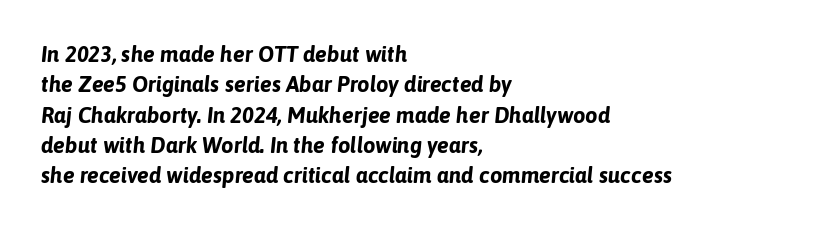
Q: Is the text bold? A: Yes.
Q: Is the text italic (slanted)? A: Yes, it leans right by about 6 degrees.
Q: Is the text underlined? A: No.
Q: How is the paragraph aligned? A: Left-aligned.
Q: Is the spacing between letters normal or unusually wide? A: Normal.
Q: Is the spacing between lines tight, normal or loose? A: Normal.
